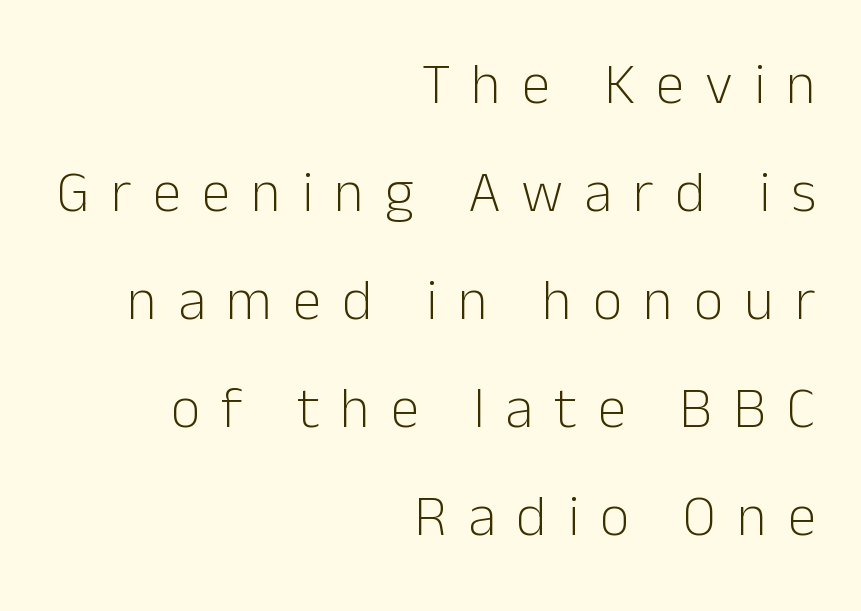
Compared with a flush-left layout, this one pins lines to the opposite, right side. The tracking reads as deliberately expanded to a designer's eye. Character widths vary here, with narrow letters taking less room than wide ones. Do the letters lean? They stand straight. The type family on display is of the sans-serif kind.
